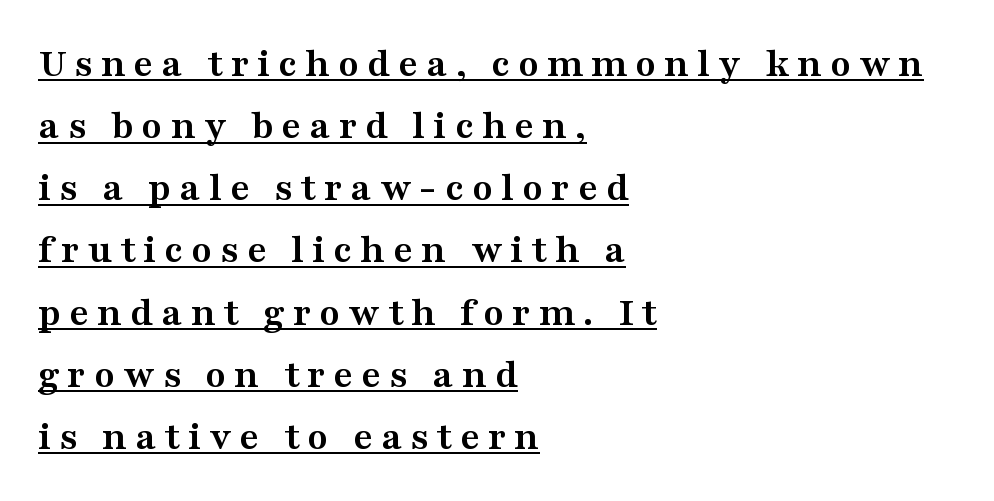
The image shows 42 px semibold, wide serif type, upright; set left-aligned, normal line spacing (1.48x), underlined; medium stroke contrast and a medium x-height.
